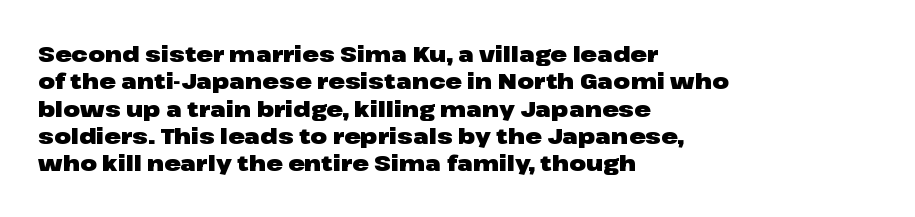
Q: Is the text bold? A: Yes.
Q: Is the text italic (slanted)? A: No, it is upright.
Q: Is the text underlined? A: No.
Q: How is the paragraph aligned? A: Left-aligned.
Q: Is the spacing between letters normal or unusually wide? A: Normal.
